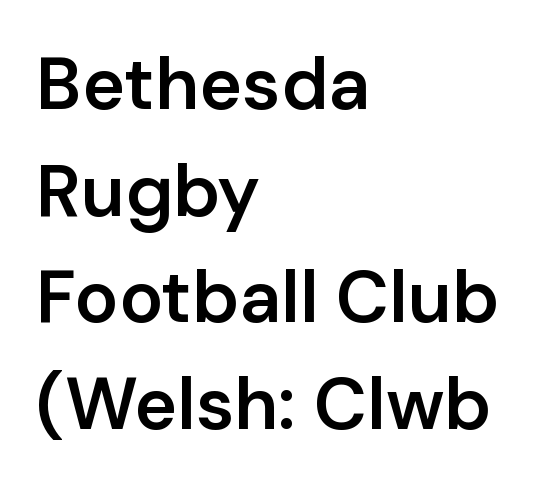
Q: Is the text bold? A: Semi-bold.
Q: Is the text italic (slanted)? A: No, it is upright.
Q: Is the typeface a serif or a sans-serif typeface? A: Sans-serif.
Q: Is the text underlined? A: No.
Q: How is the paragraph aligned? A: Left-aligned.
Q: Is the spacing between letters normal or unusually wide? A: Normal.
Q: Is the spacing between lines tight, normal or loose? A: Normal.
Q: Width (condensed, normal, or wide)? A: Normal.
Q: Stroke contrast? A: Low.
Q: x-height? A: Medium.
Q: Monospaced? A: No.
